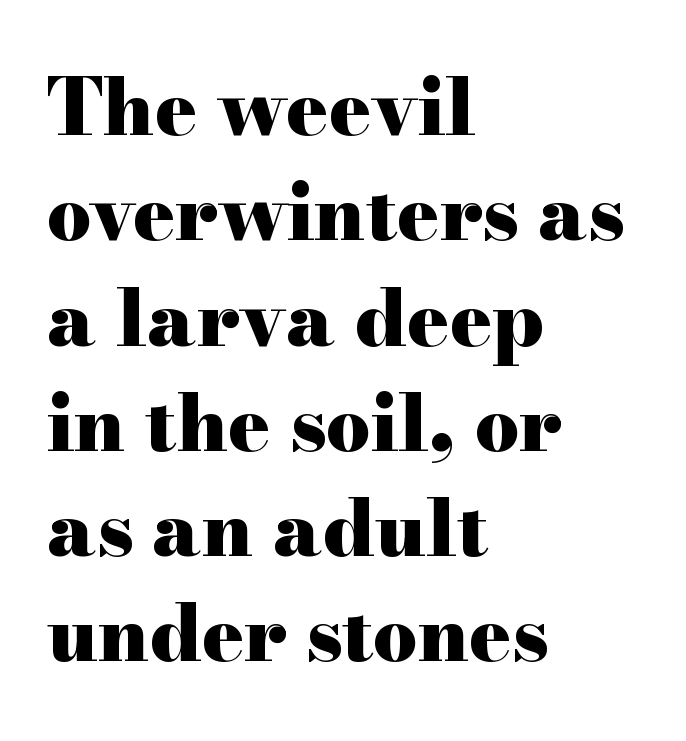
{"serif": "yes", "italic": "no", "bold": "yes", "weight": "heavy", "width": "wide", "stroke_contrast": "high", "x_height": "small", "monospaced": "no", "underline": "no", "align": "left", "line_spacing": "normal", "line_spacing_ratio": 1.35, "letter_spacing": "normal", "letter_spacing_em": 0.0, "glyph_px": 78}
